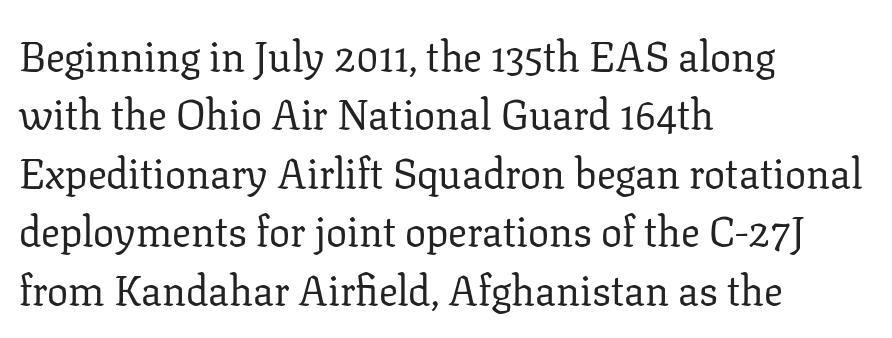
Q: Is the text bold? A: No.
Q: Is the text italic (slanted)? A: No, it is upright.
Q: Is the typeface a serif or a sans-serif typeface? A: Serif.
Q: Is the text underlined? A: No.
Q: How is the paragraph aligned? A: Left-aligned.
Q: Is the spacing between letters normal or unusually wide? A: Normal.
Q: Is the spacing between lines tight, normal or loose? A: Normal.
Q: Width (condensed, normal, or wide)? A: Normal.
Q: Stroke contrast? A: Low.
Q: x-height? A: Medium.
Q: Monospaced? A: No.
